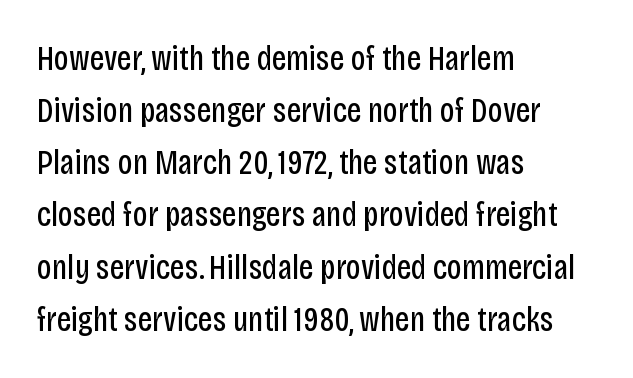
{"serif": "no", "italic": "no", "bold": "no", "weight": "regular", "width": "condensed", "stroke_contrast": "low", "x_height": "large", "monospaced": "no", "underline": "no", "align": "left", "line_spacing": "normal", "line_spacing_ratio": 1.49, "letter_spacing": "normal", "letter_spacing_em": 0.0, "glyph_px": 35}
